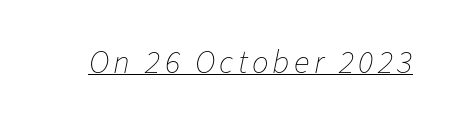
You could not count columns in this text — the font is proportionally spaced. Decoration check: the copy is underlined. The axis of the letterforms is tilted away from vertical. A quiet, ordinary-to-light weight characterises the typeface.
